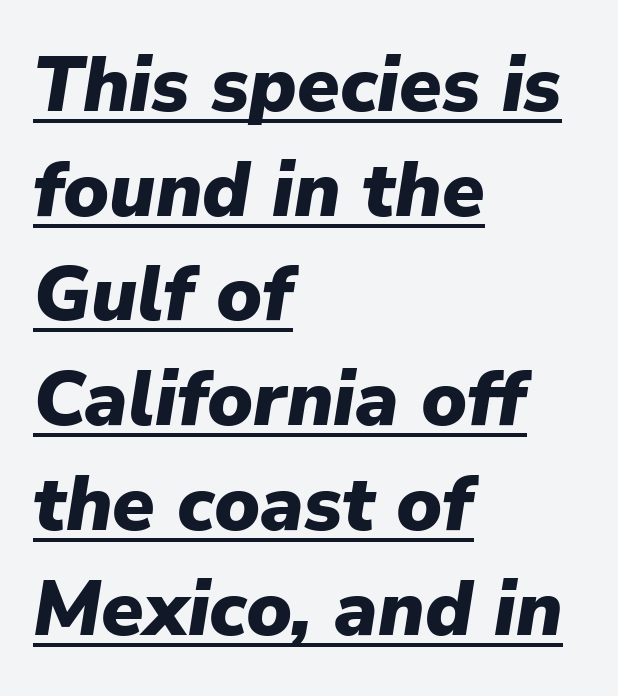
{"italic": "yes", "lean": "right", "slant_degrees": 9, "bold": "yes", "weight": "heavy", "width": "normal", "stroke_contrast": "low", "x_height": "medium", "monospaced": "no", "underline": "yes", "align": "left", "line_spacing": "normal", "line_spacing_ratio": 1.36, "letter_spacing": "normal", "letter_spacing_em": 0.0, "glyph_px": 77}
